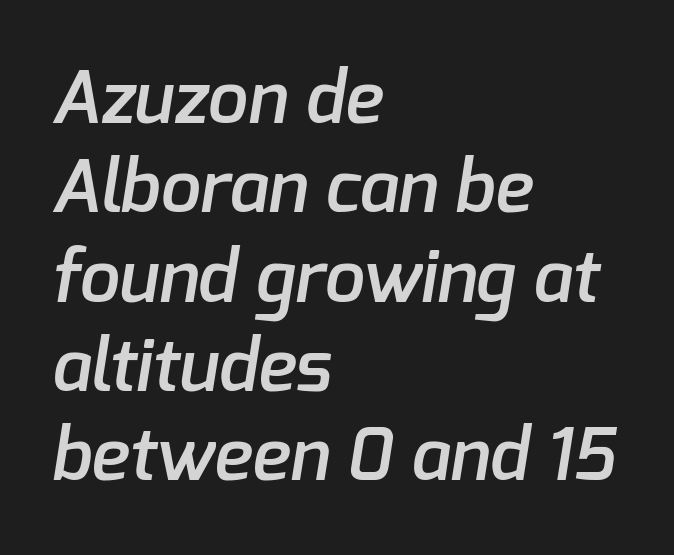
Q: Is the text bold? A: Semi-bold.
Q: Is the typeface a serif or a sans-serif typeface? A: Sans-serif.
Q: Is the text underlined? A: No.
Q: How is the paragraph aligned? A: Left-aligned.
Q: Is the spacing between letters normal or unusually wide? A: Normal.
Q: Width (condensed, normal, or wide)? A: Normal.
Q: Stroke contrast? A: Low.
Q: x-height? A: Medium.
Q: Monospaced? A: No.
